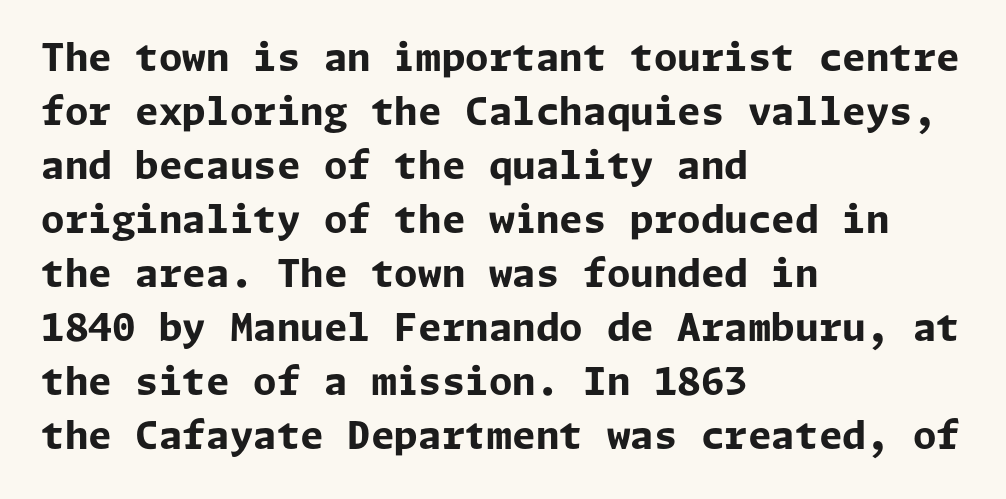
The text was rendered using a sans face with plain stroke endings. Default kerning and tracking; the words read as compact shapes. In CSS terms this would be text-align: left. Italic: no, the glyphs are upright roman.
